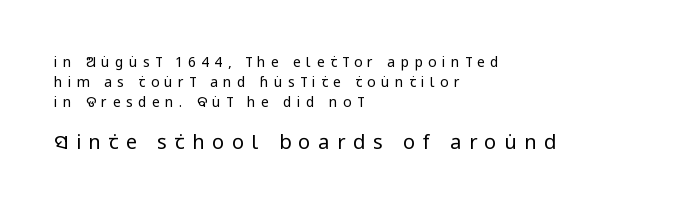
{"italic": "no", "bold": "no", "underline": "no", "align": "left", "line_spacing": "normal", "line_spacing_ratio": 1.43, "letter_spacing": "wide", "letter_spacing_em": 0.38, "larger_block": "second", "size_ratio": 1.43, "glyph_px": 20}
